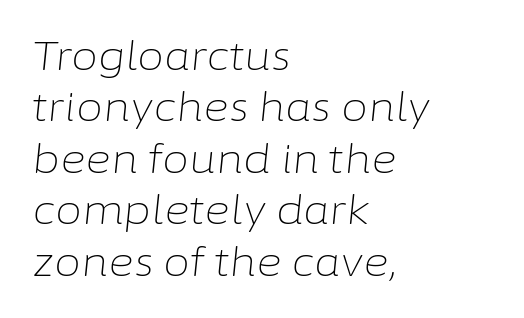
Just letters on the line, the space beneath them empty. Baseline-to-baseline distance is the conventional proportion of letter height. The letters advance in unequal steps, a hallmark of proportional type. The rag falls on the right side of this text block. Tall strokes in this sample are angled rather than plumb.
